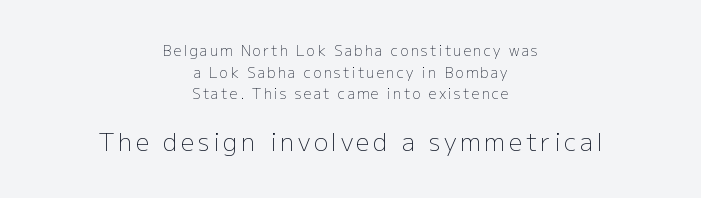
The image shows 24 px text type, upright; set centered, normal line spacing (1.55x), not underlined; the second (bottom) block is 1.71x larger.
